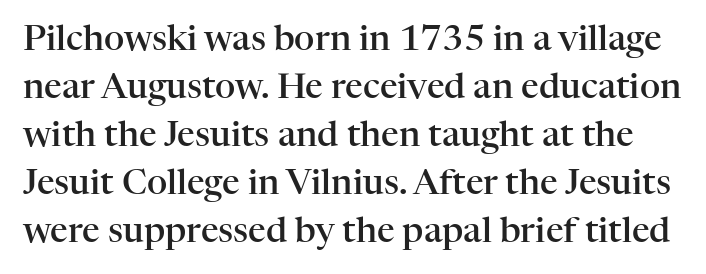
The image shows 35 px semibold serif type, upright; set normal line spacing (1.37x), normal letter spacing, not underlined; high stroke contrast and a medium x-height.
